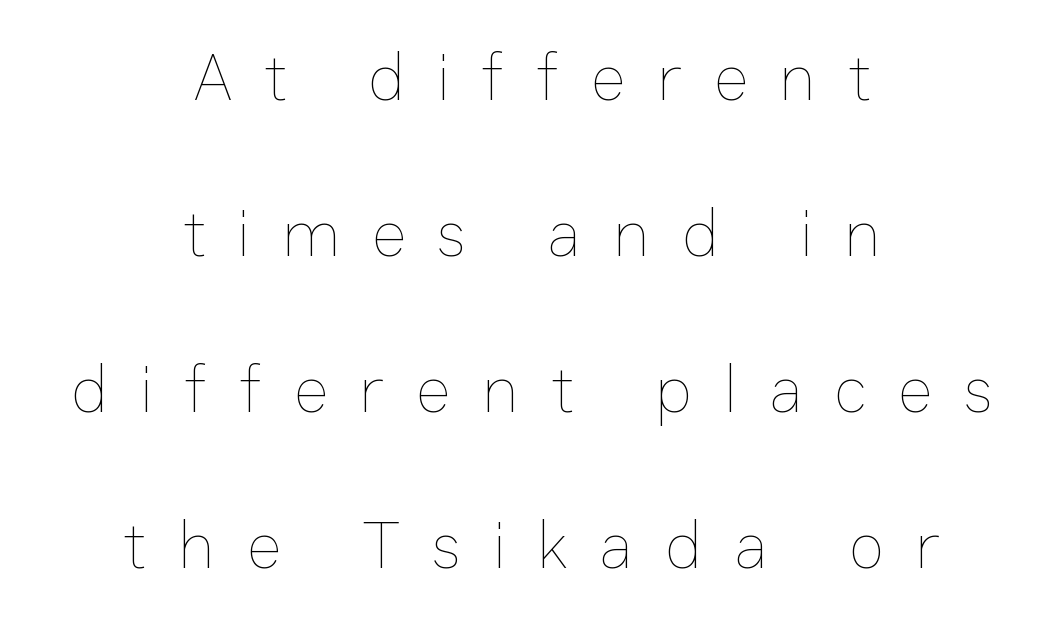
The image shows 67 px thin type, upright; set centered, loose line spacing (2.33x), unusually wide letter spacing (+0.47 em), not underlined; low stroke contrast and a medium x-height.
